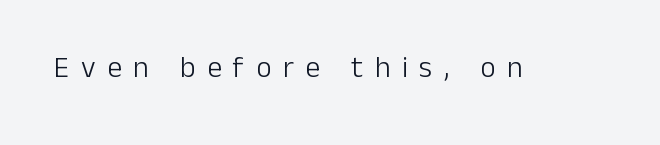
The image shows 30 px light sans-serif type, upright; set unusually wide letter spacing (+0.38 em), not underlined; low stroke contrast and a medium x-height.
